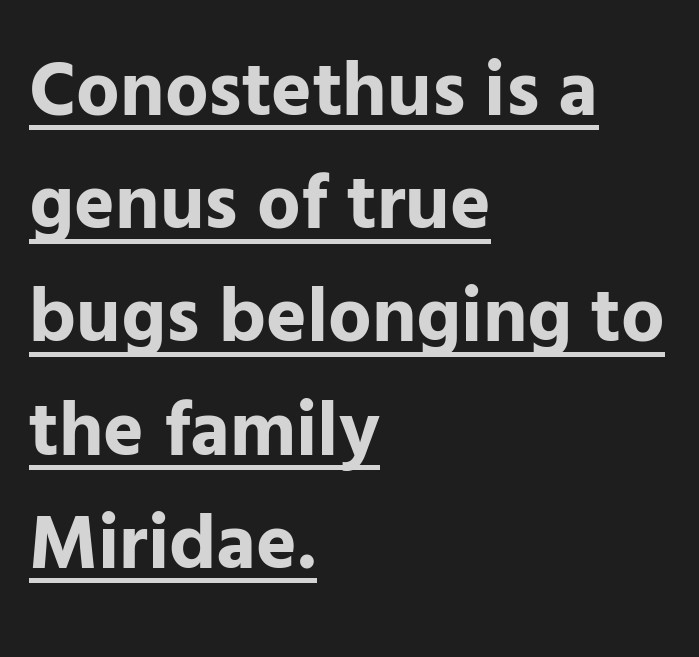
The horizontal fit of the characters is conventional and even. The type family on display is of the sans-serif kind. Every word sits above its own underline. Varying glyph widths throughout — classic text-font behaviour.
